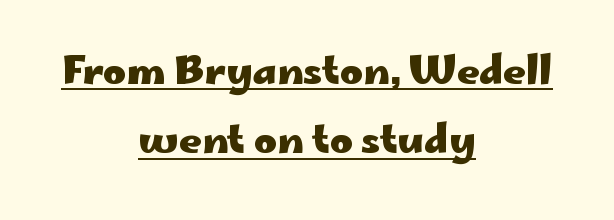
The image shows 39 px heavy, wide sans-serif type, upright; set centered, line spacing 1.78x, normal letter spacing, underlined; low stroke contrast and a small x-height.
